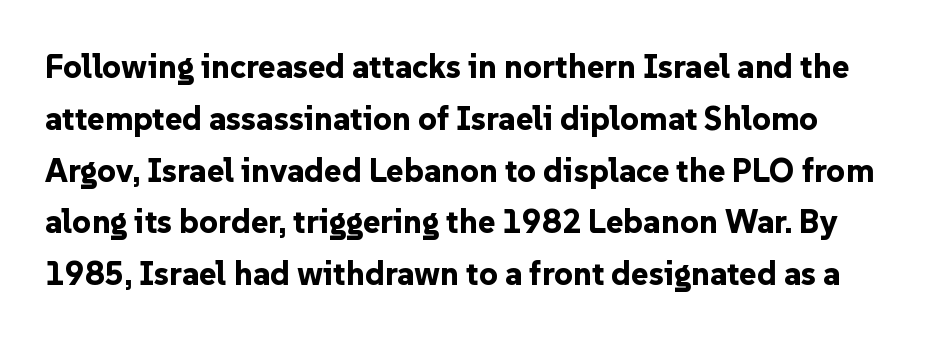
Note: no serifs on the glyphs. Regarding leading, the lines here are spaced in the standard way. The passage shown is not underscored anywhere. Do the characters align in a grid? No, the font is proportional.
